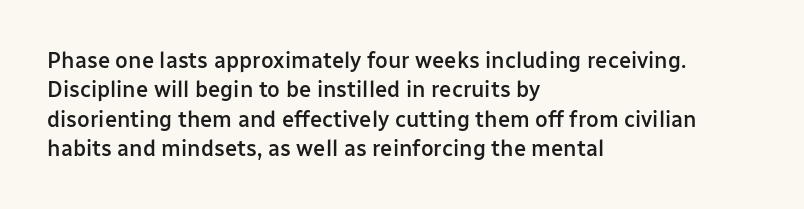
Q: Is the text bold? A: Semi-bold.
Q: Is the text italic (slanted)? A: No, it is upright.
Q: Is the text underlined? A: No.
Q: How is the paragraph aligned? A: Left-aligned.
Q: Is the spacing between letters normal or unusually wide? A: Normal.
Q: Is the spacing between lines tight, normal or loose? A: Normal.
